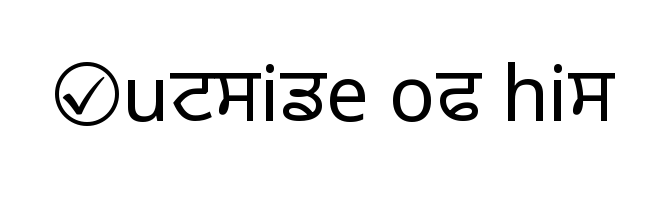
{"serif": "no", "italic": "no", "bold": "no", "weight": "light", "width": "normal", "stroke_contrast": "low", "x_height": "medium", "monospaced": "no", "underline": "no", "letter_spacing": "normal", "letter_spacing_em": 0.0, "glyph_px": 77}
